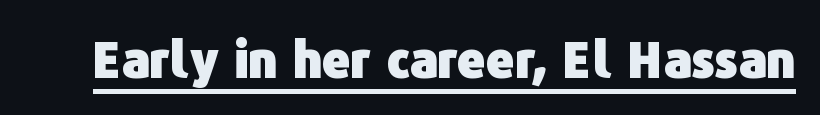
The image shows 49 px heavy sans-serif type, upright; set normal letter spacing, underlined; low stroke contrast and a medium x-height.
